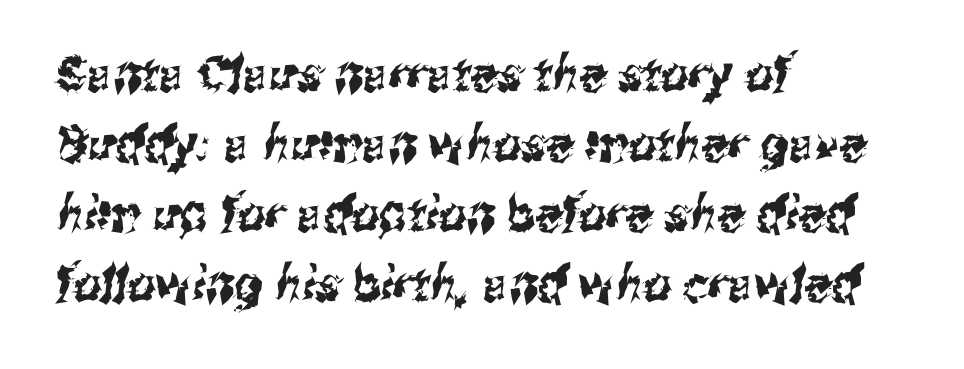
All the whitespace from short lines collects on the right. Regarding leading, the lines here are spaced in the standard way. This rendering leaves character spacing at its baseline value. These lines are rendered in a variable-pitch font.
